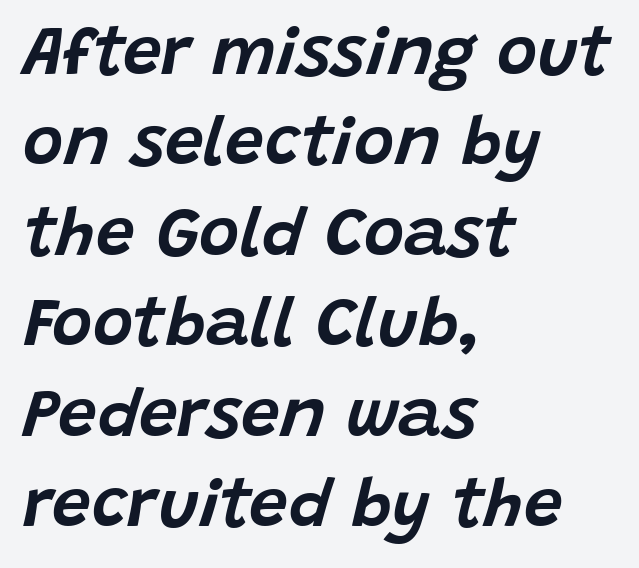
The image shows 69 px text type, italic (leaning right); set left-aligned, normal line spacing (1.31x), normal letter spacing, not underlined; low stroke contrast and a large x-height.
